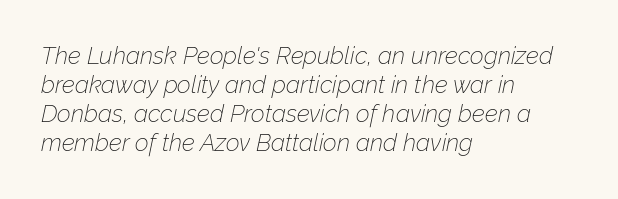
Q: Is the text bold? A: No.
Q: Is the text italic (slanted)? A: Yes, it leans right by about 12 degrees.
Q: Is the text underlined? A: No.
Q: How is the paragraph aligned? A: Left-aligned.
Q: Is the spacing between letters normal or unusually wide? A: Normal.
